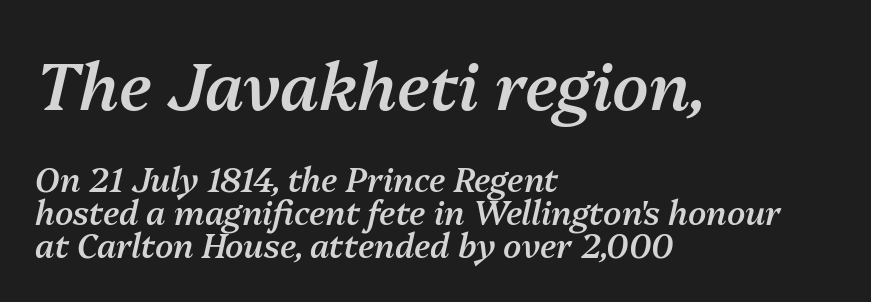
Look at the glyph heights: the upper group is clearly the bigger setting. Default kerning and tracking; the words read as compact shapes. A fair bit of extra ink — the face is semibold, not bold. In CSS terms this would be text-align: left. A typesetter would mark this as italic.
